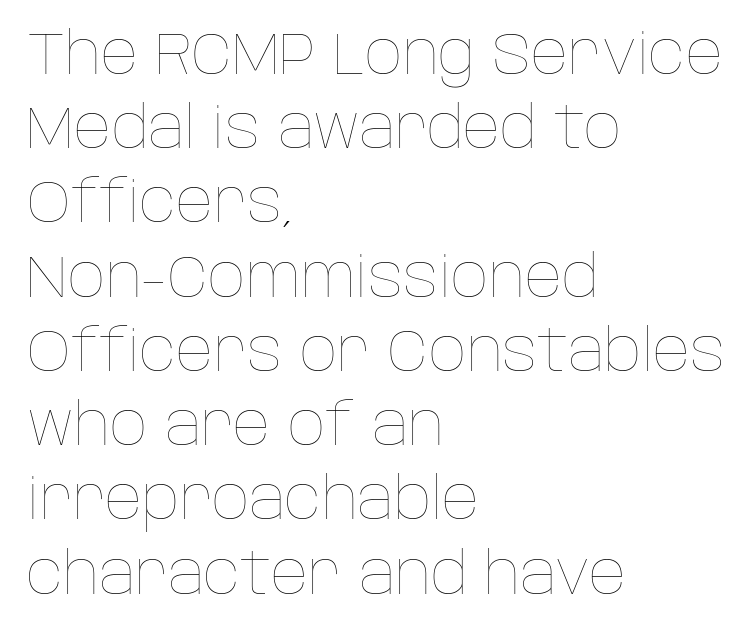
{"italic": "no", "bold": "no", "weight": "thin", "width": "normal", "stroke_contrast": "low", "x_height": "large", "monospaced": "no", "underline": "no", "align": "left", "line_spacing": "normal", "line_spacing_ratio": 1.28, "letter_spacing": "normal", "letter_spacing_em": 0.0, "glyph_px": 58}
